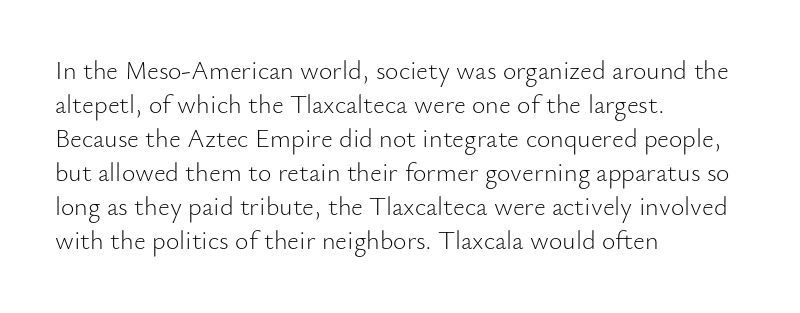
The image shows 26 px text type, upright; set left-aligned, normal line spacing (1.31x), normal letter spacing, not underlined.
